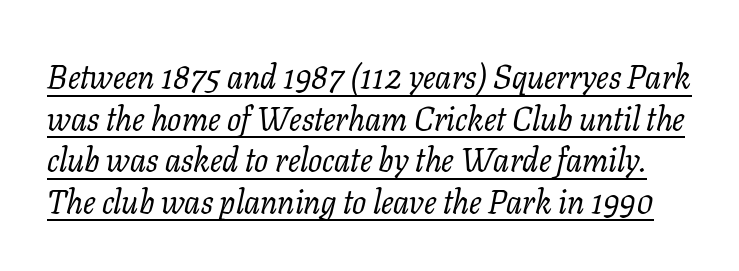
Q: Is the text bold? A: No.
Q: Is the text italic (slanted)? A: Yes, it leans right by about 11 degrees.
Q: Is the typeface a serif or a sans-serif typeface? A: Serif.
Q: Is the text underlined? A: Yes.
Q: Is the spacing between letters normal or unusually wide? A: Normal.
Q: Is the spacing between lines tight, normal or loose? A: Normal.
Q: Width (condensed, normal, or wide)? A: Normal.
Q: Stroke contrast? A: Low.
Q: x-height? A: Medium.
Q: Monospaced? A: No.
